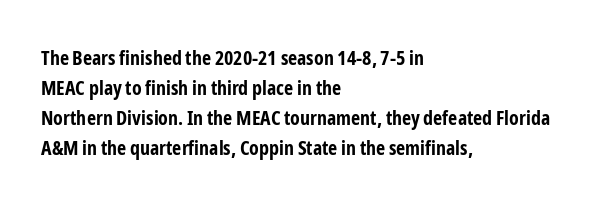
{"italic": "no", "bold": "yes", "underline": "no", "align": "left", "line_spacing": "normal", "line_spacing_ratio": 1.5, "letter_spacing": "normal", "letter_spacing_em": 0.0, "glyph_px": 20}
